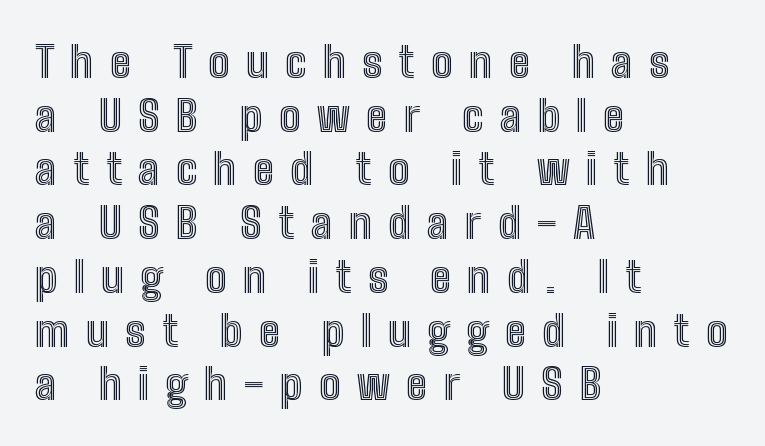
Q: Is the text italic (slanted)? A: No, it is upright.
Q: Is the text underlined? A: No.
Q: How is the paragraph aligned? A: Left-aligned.
Q: Is the spacing between letters normal or unusually wide? A: Unusually wide.
Q: Is the spacing between lines tight, normal or loose? A: Normal.
Q: Width (condensed, normal, or wide)? A: Condensed.
Q: x-height? A: Medium.
Q: Monospaced? A: No.
